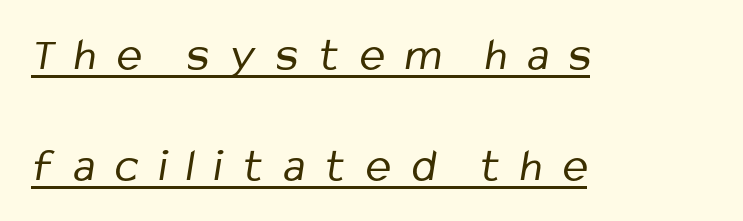
Observe the absence of serifs on each vertical stroke in this sample. The rendering inserts visible extra space after every character. Rows of type keep a wide berth in the vertical direction. The passage shown is typed in a proportional face where columns would drift. One-word summary of the alignment: left. This is underlined copy, the kind a proofreader might mark for attention.
